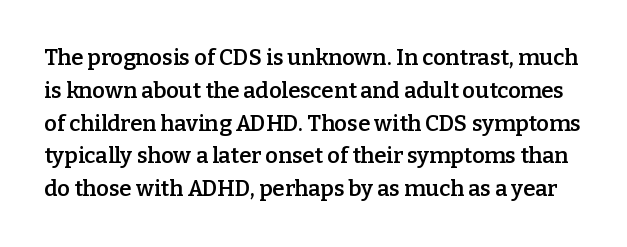
Q: Is the text bold? A: Semi-bold.
Q: Is the text italic (slanted)? A: No, it is upright.
Q: Is the text underlined? A: No.
Q: Is the spacing between letters normal or unusually wide? A: Normal.
Q: Is the spacing between lines tight, normal or loose? A: Normal.
